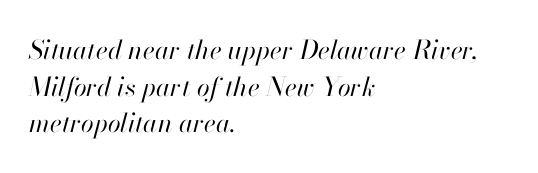
Q: Is the text bold? A: No.
Q: Is the text italic (slanted)? A: Yes, it leans right by about 13 degrees.
Q: Is the text underlined? A: No.
Q: How is the paragraph aligned? A: Left-aligned.
Q: Is the spacing between letters normal or unusually wide? A: Normal.
Q: Is the spacing between lines tight, normal or loose? A: Normal.
